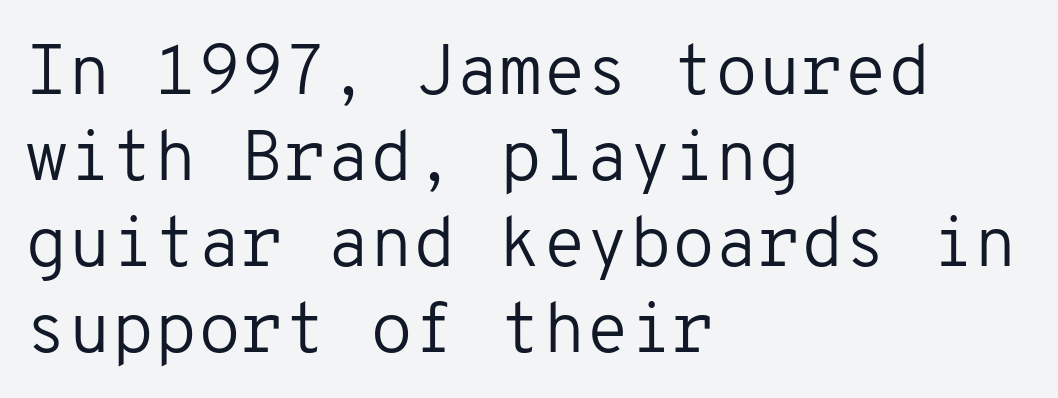
Q: Is the text bold? A: No.
Q: Is the text italic (slanted)? A: No, it is upright.
Q: Is the typeface a serif or a sans-serif typeface? A: Sans-serif.
Q: Is the text underlined? A: No.
Q: How is the paragraph aligned? A: Left-aligned.
Q: Is the spacing between letters normal or unusually wide? A: Normal.
Q: Width (condensed, normal, or wide)? A: Normal.
Q: Stroke contrast? A: Low.
Q: x-height? A: Medium.
Q: Monospaced? A: Yes.
